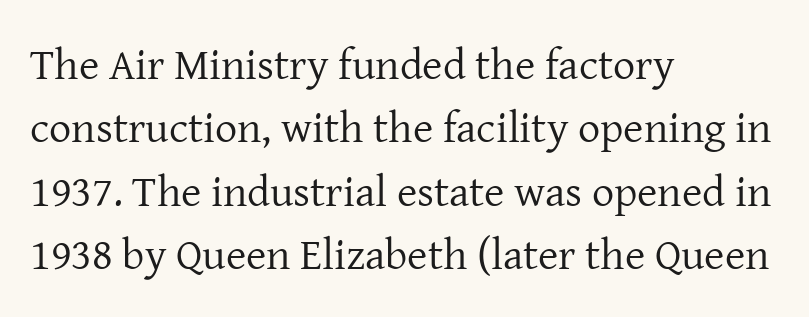
Looks like regular typesetting: each glyph gets only the width it needs. The paragraph shown leans on its left margin. The passage shown is not bold in any degree. The space beneath each line is pristine and unruled.
